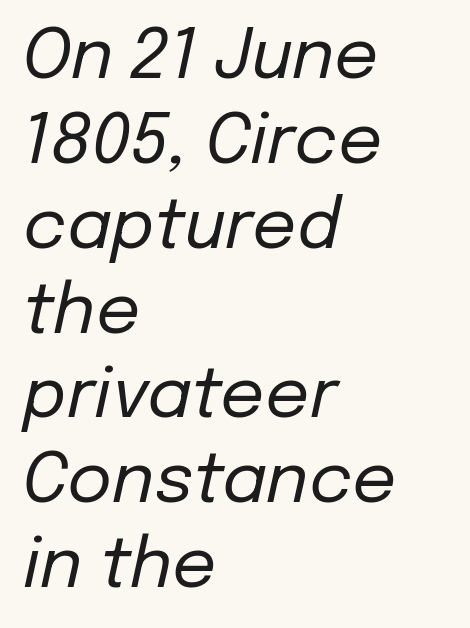
{"italic": "yes", "lean": "right", "slant_degrees": 12, "bold": "no", "weight": "regular", "width": "normal", "stroke_contrast": "low", "x_height": "medium", "monospaced": "no", "underline": "no", "align": "left", "line_spacing_ratio": 1.23, "letter_spacing": "normal", "letter_spacing_em": 0.0, "glyph_px": 69}
